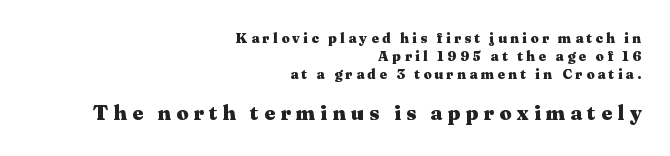
The image shows 21 px bold type, upright; set right-aligned, normal line spacing (1.27x), unusually wide letter spacing (+0.25 em), not underlined; the second (bottom) block is 1.5x larger.
